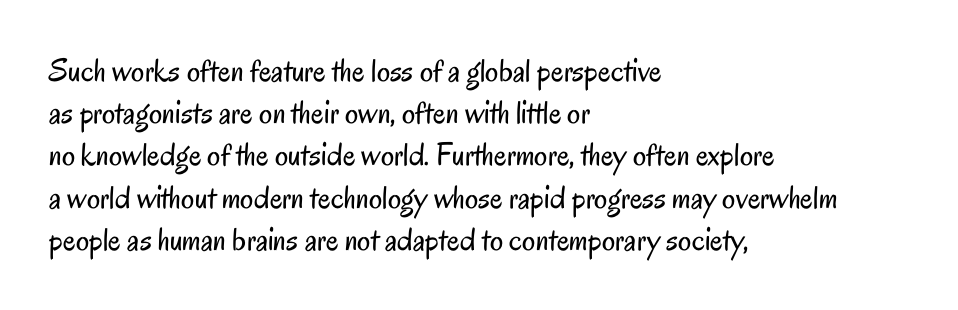
{"serif": "no", "italic": "no", "bold": "no", "weight": "regular", "width": "condensed", "stroke_contrast": "low", "x_height": "small", "monospaced": "no", "underline": "no", "align": "left", "line_spacing": "normal", "line_spacing_ratio": 1.28, "letter_spacing": "normal", "letter_spacing_em": 0.0, "glyph_px": 33}
